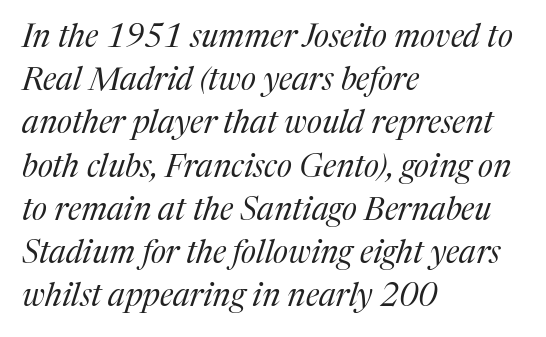
Q: Is the text bold? A: No.
Q: Is the text italic (slanted)? A: Yes, it leans right by about 17 degrees.
Q: Is the typeface a serif or a sans-serif typeface? A: Serif.
Q: Is the text underlined? A: No.
Q: How is the paragraph aligned? A: Left-aligned.
Q: Is the spacing between letters normal or unusually wide? A: Normal.
Q: Is the spacing between lines tight, normal or loose? A: Normal.
Q: Width (condensed, normal, or wide)? A: Normal.
Q: Stroke contrast? A: Medium.
Q: x-height? A: Medium.
Q: Monospaced? A: No.
